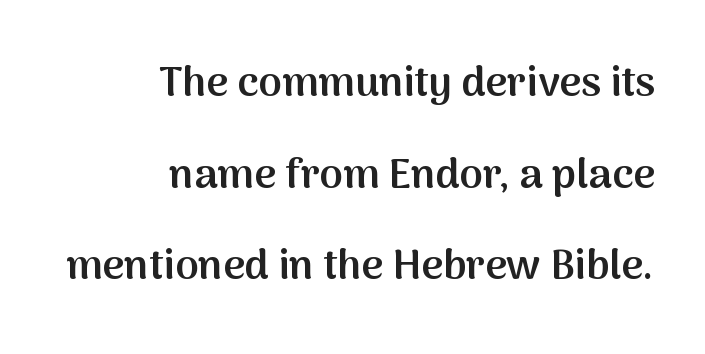
Q: Is the text bold? A: Semi-bold.
Q: Is the text italic (slanted)? A: No, it is upright.
Q: Is the typeface a serif or a sans-serif typeface? A: Sans-serif.
Q: Is the text underlined? A: No.
Q: How is the paragraph aligned? A: Right-aligned.
Q: Is the spacing between letters normal or unusually wide? A: Normal.
Q: Is the spacing between lines tight, normal or loose? A: Loose.
Q: Width (condensed, normal, or wide)? A: Normal.
Q: Stroke contrast? A: Medium.
Q: x-height? A: Medium.
Q: Monospaced? A: No.
